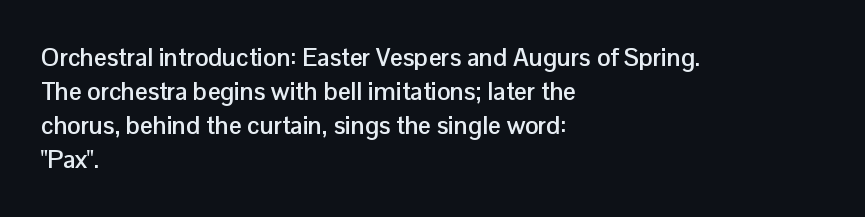
Just letters on the line, the space beneath them empty. No italicization has been applied; the sample stays upright. The rows are spaced the way most documents space them. The glyphs have the mass of a bold cut. Look at the tracking — it's just the regular setting, nothing added. Each line starts at the same left margin while the right side varies.
